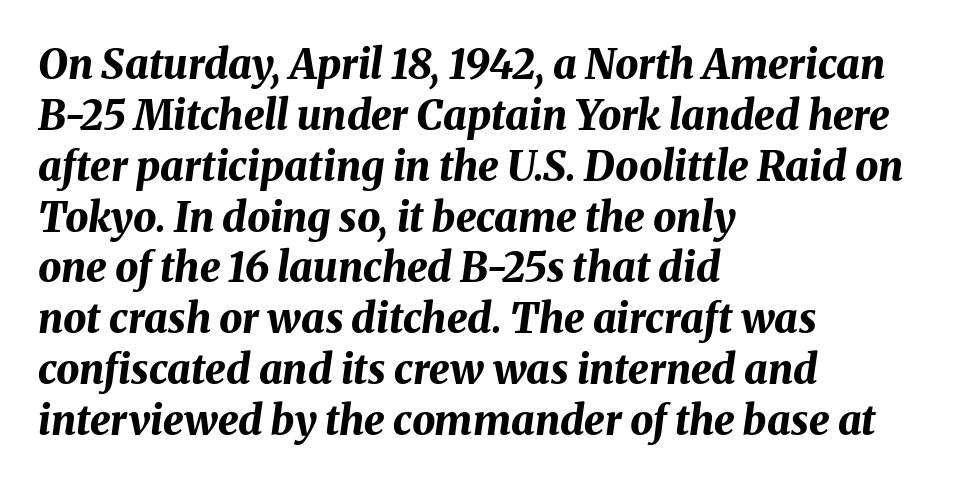
Q: Is the text bold? A: Yes.
Q: Is the text italic (slanted)? A: Yes, it leans right by about 8 degrees.
Q: Is the text underlined? A: No.
Q: How is the paragraph aligned? A: Left-aligned.
Q: Is the spacing between letters normal or unusually wide? A: Normal.
Q: Width (condensed, normal, or wide)? A: Normal.
Q: Stroke contrast? A: Medium.
Q: x-height? A: Medium.
Q: Monospaced? A: No.
